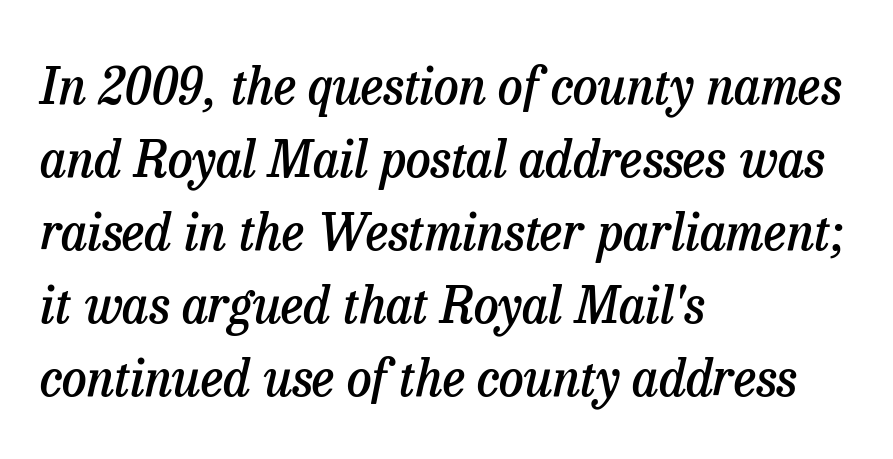
Nothing unusual about the tracking: characters are spaced as the font intends. The rendering uses a moderate line-height, typical for paragraphs. If you drew a line through each stem, it would be angled. Stroke terminals: seriffed. The rendering anchors every line to the left-hand side.
